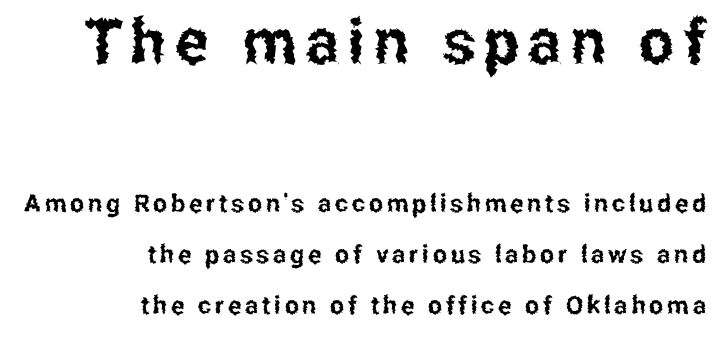
The image shows 62 px condensed sans-serif type, upright; set right-aligned, loose line spacing (2.05x), not underlined; the first (top) block is 2.48x larger; low stroke contrast and a medium x-height.
